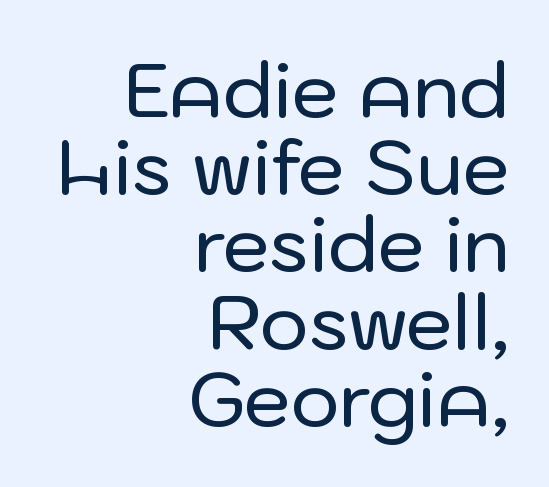
The image shows 75 px sans-serif type, upright; set right-aligned, tight line spacing (1.03x), normal letter spacing, not underlined; low stroke contrast and a medium x-height.
